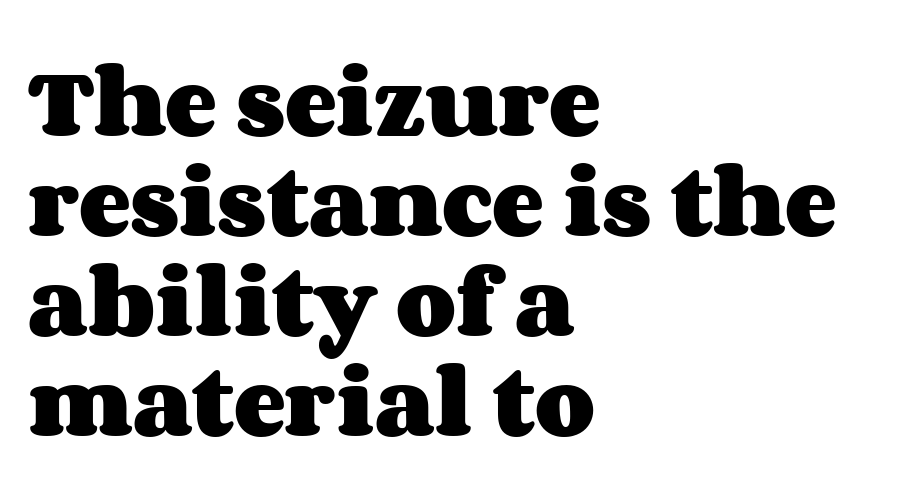
{"italic": "no", "bold": "yes", "weight": "heavy", "width": "wide", "stroke_contrast": "medium", "x_height": "large", "monospaced": "no", "underline": "no", "align": "left", "line_spacing": "normal", "line_spacing_ratio": 1.28, "letter_spacing": "normal", "letter_spacing_em": 0.0, "glyph_px": 78}
